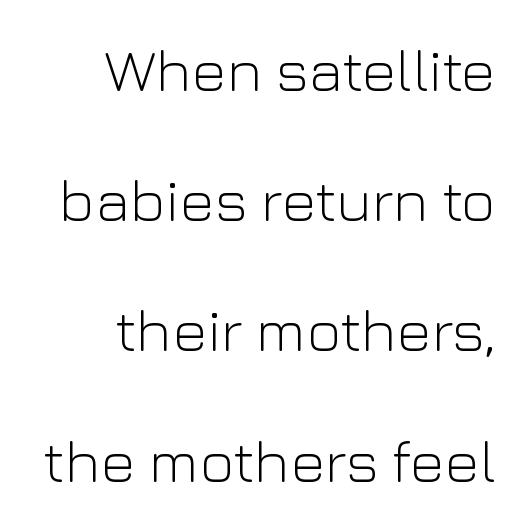
Q: Is the text bold? A: No.
Q: Is the text italic (slanted)? A: No, it is upright.
Q: Is the typeface a serif or a sans-serif typeface? A: Sans-serif.
Q: Is the text underlined? A: No.
Q: How is the paragraph aligned? A: Right-aligned.
Q: Is the spacing between letters normal or unusually wide? A: Normal.
Q: Is the spacing between lines tight, normal or loose? A: Loose.
Q: Width (condensed, normal, or wide)? A: Normal.
Q: Stroke contrast? A: Low.
Q: x-height? A: Medium.
Q: Monospaced? A: No.
